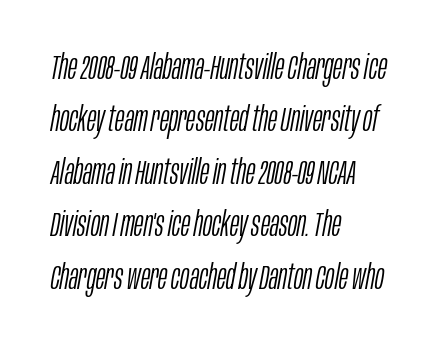
The image shows 35 px light, condensed type, italic (leaning right); set left-aligned, normal line spacing (1.5x), normal letter spacing, not underlined; low stroke contrast and a large x-height.
